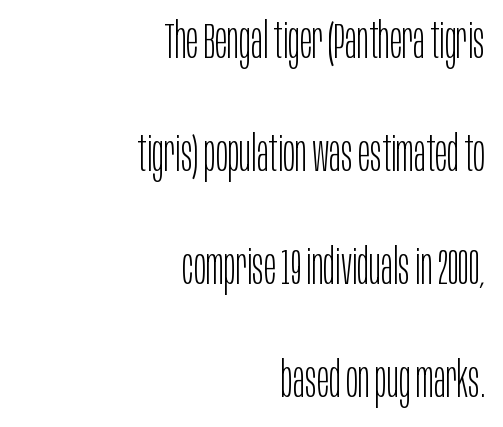
Q: Is the text bold? A: No.
Q: Is the text italic (slanted)? A: No, it is upright.
Q: Is the typeface a serif or a sans-serif typeface? A: Sans-serif.
Q: Is the text underlined? A: No.
Q: How is the paragraph aligned? A: Right-aligned.
Q: Is the spacing between letters normal or unusually wide? A: Normal.
Q: Is the spacing between lines tight, normal or loose? A: Loose.
Q: Width (condensed, normal, or wide)? A: Condensed.
Q: Stroke contrast? A: Low.
Q: x-height? A: Large.
Q: Monospaced? A: No.
